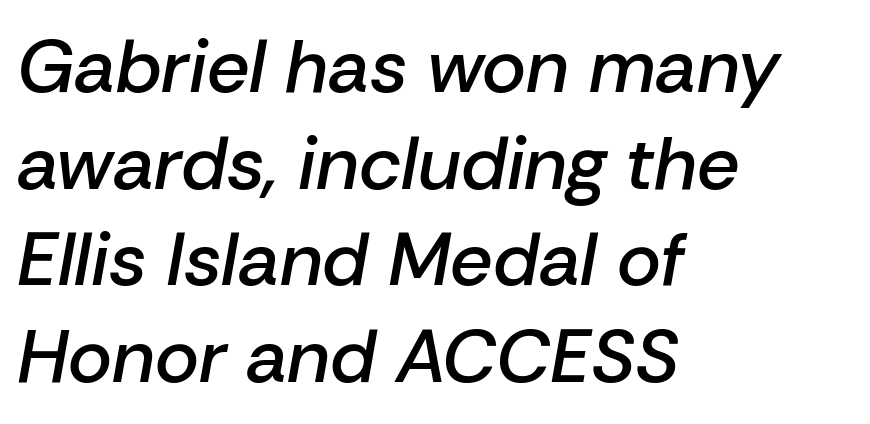
Q: Is the text bold? A: Semi-bold.
Q: Is the text italic (slanted)? A: Yes, it leans right by about 10 degrees.
Q: Is the text underlined? A: No.
Q: How is the paragraph aligned? A: Left-aligned.
Q: Is the spacing between letters normal or unusually wide? A: Normal.
Q: Is the spacing between lines tight, normal or loose? A: Normal.
Q: Width (condensed, normal, or wide)? A: Normal.
Q: Stroke contrast? A: Low.
Q: x-height? A: Medium.
Q: Monospaced? A: No.
